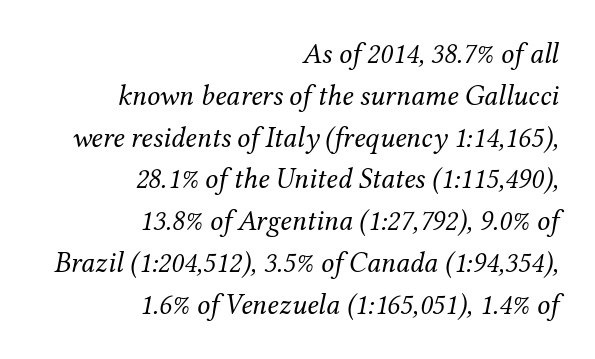
Q: Is the text bold? A: No.
Q: Is the text italic (slanted)? A: Yes, it leans right by about 12 degrees.
Q: Is the typeface a serif or a sans-serif typeface? A: Serif.
Q: Is the text underlined? A: No.
Q: How is the paragraph aligned? A: Right-aligned.
Q: Is the spacing between letters normal or unusually wide? A: Normal.
Q: Is the spacing between lines tight, normal or loose? A: Normal.
Q: Width (condensed, normal, or wide)? A: Normal.
Q: Stroke contrast? A: Medium.
Q: x-height? A: Medium.
Q: Monospaced? A: No.
